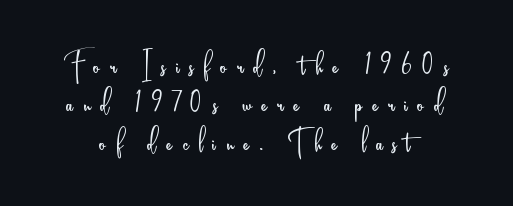
{"serif": "no", "bold": "no", "weight": "light", "width": "condensed", "stroke_contrast": "low", "x_height": "small", "monospaced": "no", "underline": "no", "line_spacing": "tight", "line_spacing_ratio": 0.96, "letter_spacing": "wide", "letter_spacing_em": 0.25, "glyph_px": 40}
